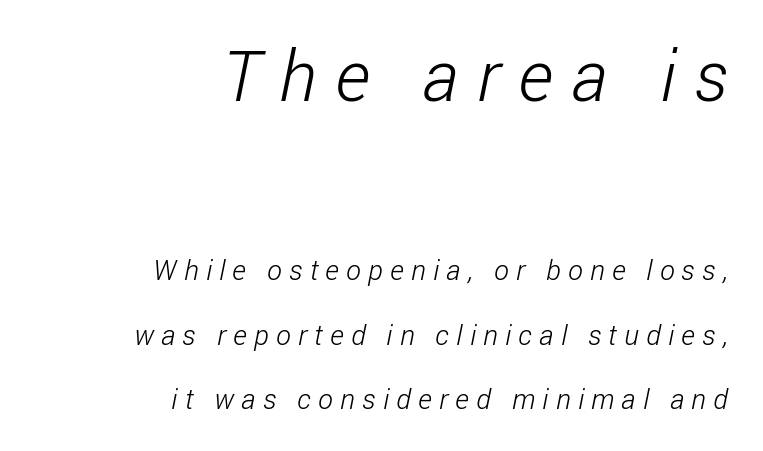
Q: Is the text bold? A: No.
Q: Is the typeface a serif or a sans-serif typeface? A: Sans-serif.
Q: Is the text underlined? A: No.
Q: How is the paragraph aligned? A: Right-aligned.
Q: Is the spacing between letters normal or unusually wide? A: Unusually wide.
Q: Is the spacing between lines tight, normal or loose? A: Loose.
Q: Which block of text is set in a larger size, the first (top) or the second (bottom)? A: The first (top) one.
Q: Width (condensed, normal, or wide)? A: Condensed.
Q: Stroke contrast? A: Low.
Q: x-height? A: Medium.
Q: Monospaced? A: No.
